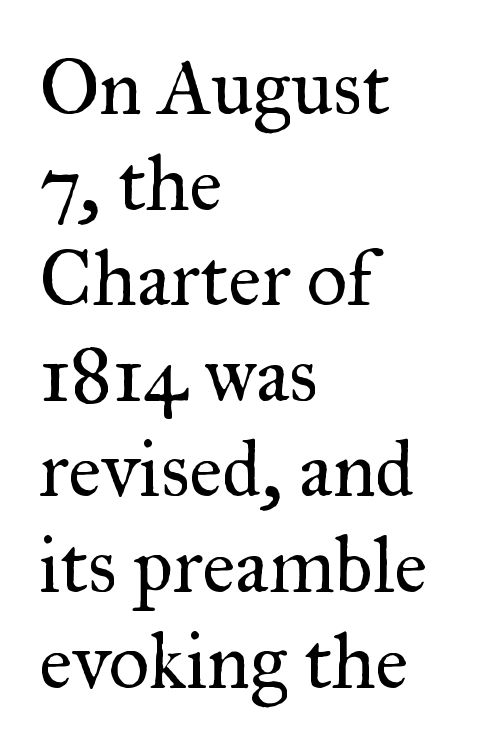
Is this a sans? No — the strokes have serifs. The typesetter chose a ragged-right arrangement here. Letter spacing: default. Think of a printed novel: that variable character pitch is what you see here.
